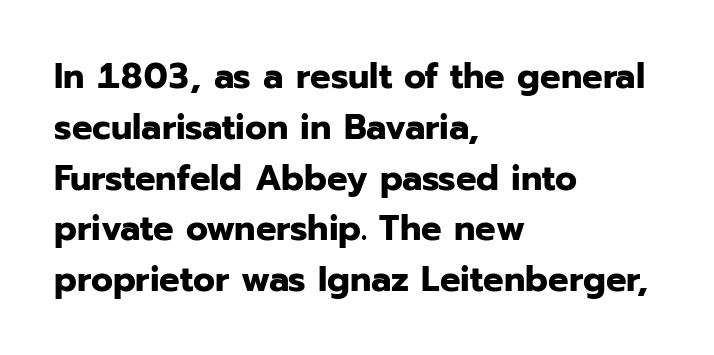
Q: Is the text bold? A: Yes.
Q: Is the text italic (slanted)? A: No, it is upright.
Q: Is the typeface a serif or a sans-serif typeface? A: Sans-serif.
Q: Is the text underlined? A: No.
Q: How is the paragraph aligned? A: Left-aligned.
Q: Is the spacing between letters normal or unusually wide? A: Normal.
Q: Is the spacing between lines tight, normal or loose? A: Normal.
Q: Width (condensed, normal, or wide)? A: Normal.
Q: Stroke contrast? A: Low.
Q: x-height? A: Medium.
Q: Monospaced? A: No.
